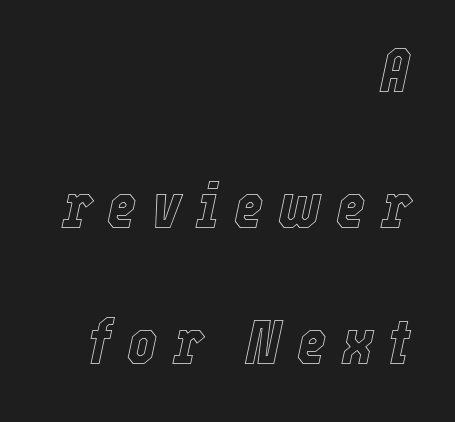
The image shows 63 px condensed type, italic (leaning right); set right-aligned, loose line spacing (2.16x), unusually wide letter spacing (+0.24 em), not underlined; a medium x-height.
